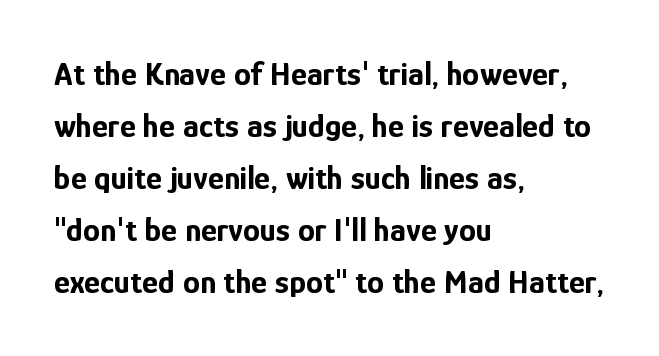
Q: Is the text bold? A: Yes.
Q: Is the text italic (slanted)? A: No, it is upright.
Q: Is the typeface a serif or a sans-serif typeface? A: Sans-serif.
Q: Is the text underlined? A: No.
Q: How is the paragraph aligned? A: Left-aligned.
Q: Is the spacing between letters normal or unusually wide? A: Normal.
Q: Is the spacing between lines tight, normal or loose? A: Normal.
Q: Width (condensed, normal, or wide)? A: Condensed.
Q: Stroke contrast? A: Low.
Q: x-height? A: Medium.
Q: Monospaced? A: No.
